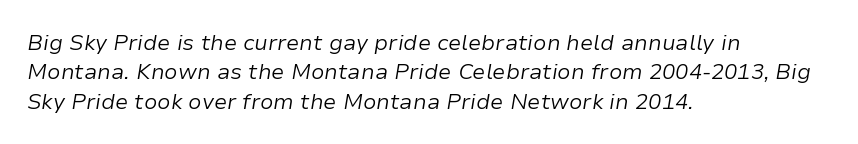
The image shows 22 px text type, italic (leaning right); set left-aligned, normal line spacing (1.34x), normal letter spacing, not underlined.
